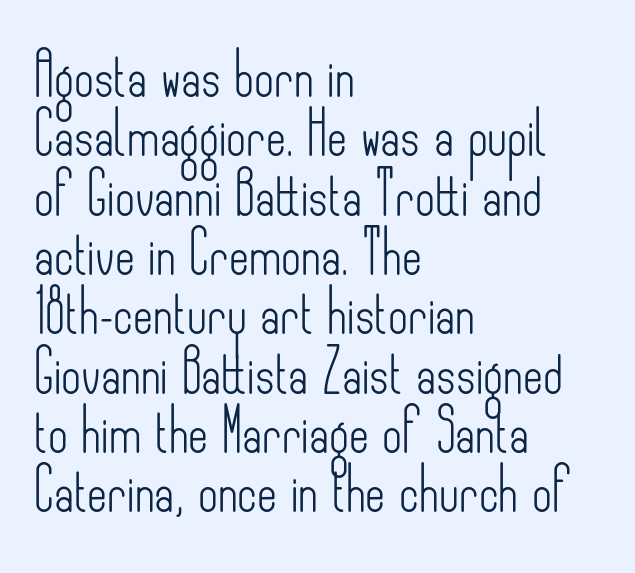
Q: Is the text bold? A: No.
Q: Is the text italic (slanted)? A: No, it is upright.
Q: Is the typeface a serif or a sans-serif typeface? A: Sans-serif.
Q: Is the text underlined? A: No.
Q: How is the paragraph aligned? A: Left-aligned.
Q: Is the spacing between letters normal or unusually wide? A: Normal.
Q: Is the spacing between lines tight, normal or loose? A: Normal.
Q: Width (condensed, normal, or wide)? A: Condensed.
Q: Stroke contrast? A: Low.
Q: x-height? A: Small.
Q: Monospaced? A: No.
